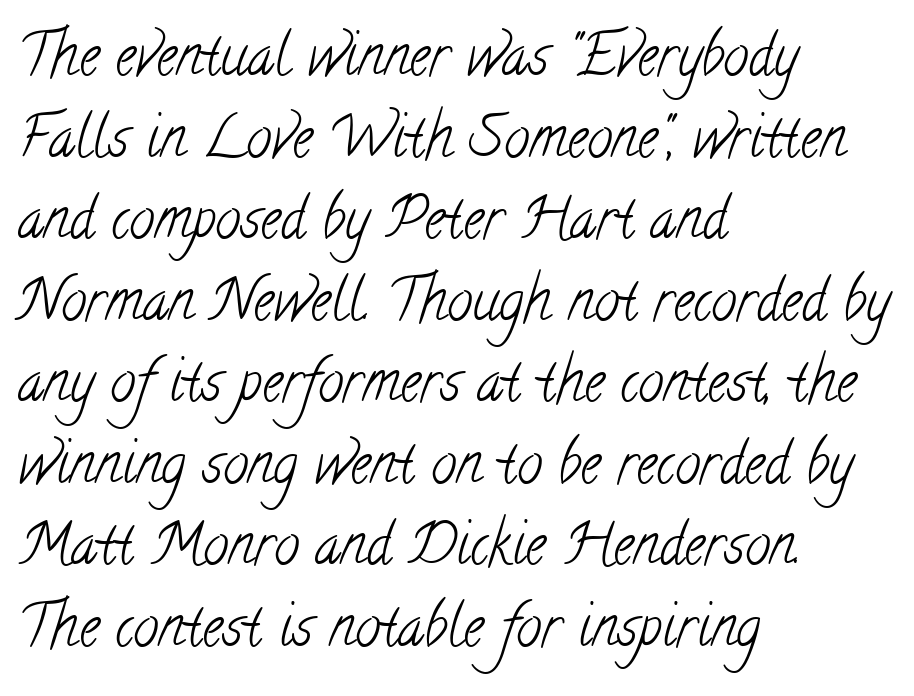
The image shows 57 px light, condensed type; set left-aligned, normal line spacing (1.43x), normal letter spacing, not underlined; low stroke contrast and a small x-height.
